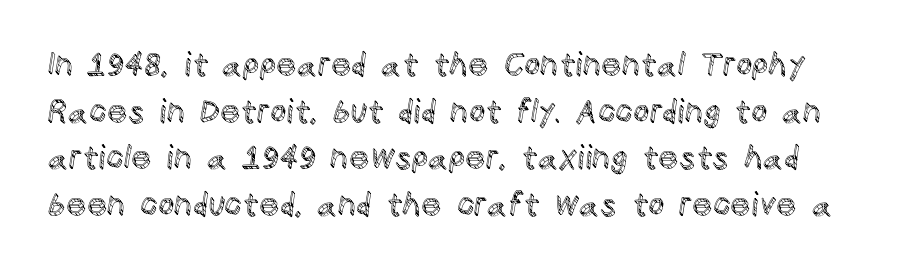
The image shows 32 px text type; set normal line spacing (1.46x), normal letter spacing, not underlined; a large x-height.
